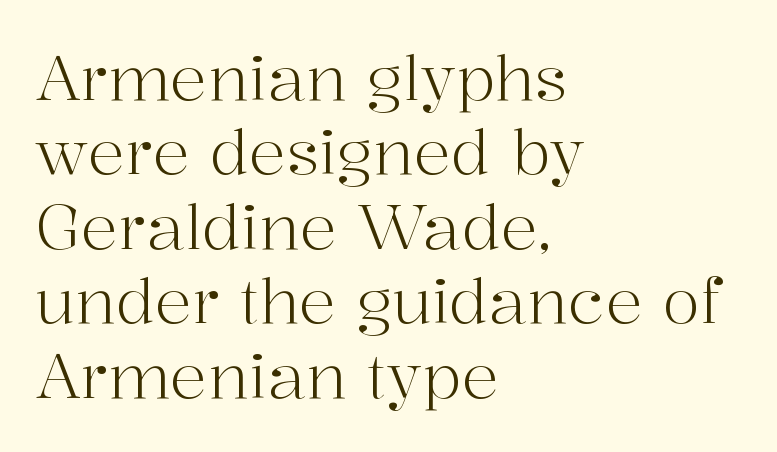
The rendering shows small feet on the letterforms — a serif design. Quick note: not italic, upright. The face used here is rendered with its standard letterfit. Heft: none added — not bold.
